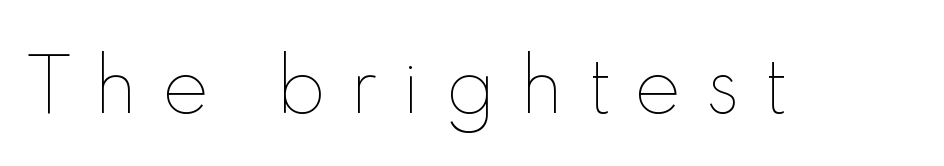
The image shows 71 px thin type, upright; set unusually wide letter spacing (+0.35 em), not underlined; a small x-height.
